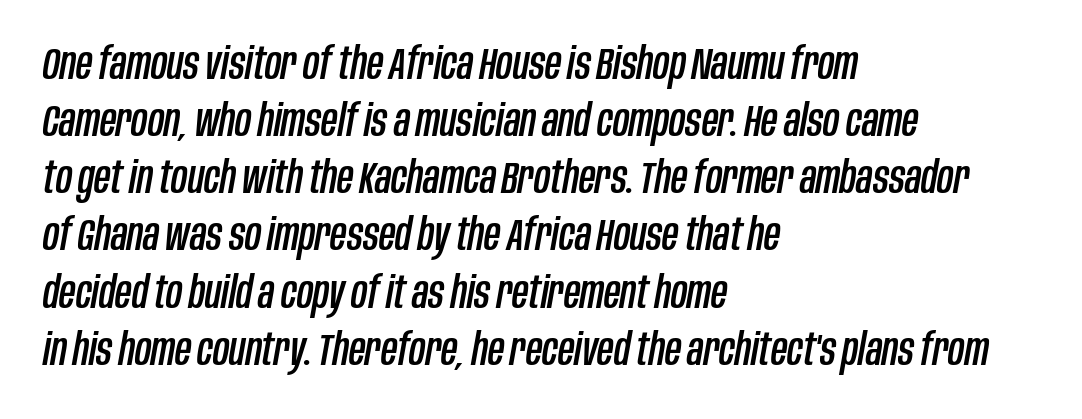
{"italic": "yes", "lean": "right", "slant_degrees": 10, "width": "condensed", "stroke_contrast": "low", "x_height": "large", "monospaced": "no", "underline": "no", "align": "left", "line_spacing": "normal", "line_spacing_ratio": 1.27, "letter_spacing": "normal", "letter_spacing_em": 0.0, "glyph_px": 45}
